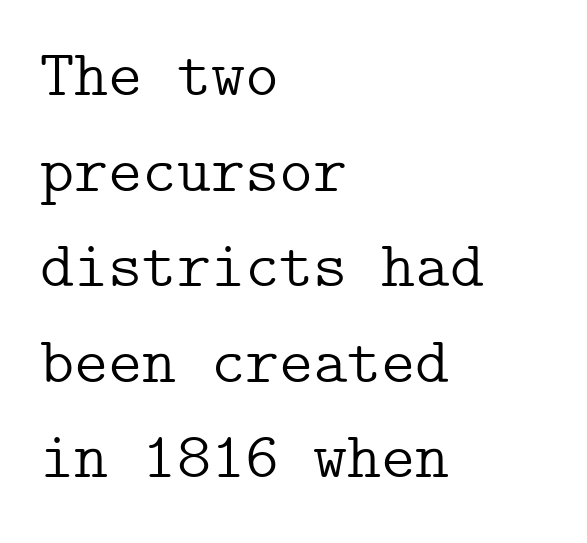
Q: Is the text bold? A: No.
Q: Is the text italic (slanted)? A: No, it is upright.
Q: Is the typeface a serif or a sans-serif typeface? A: Serif.
Q: Is the text underlined? A: No.
Q: How is the paragraph aligned? A: Left-aligned.
Q: Is the spacing between letters normal or unusually wide? A: Normal.
Q: Is the spacing between lines tight, normal or loose? A: Normal.
Q: Width (condensed, normal, or wide)? A: Normal.
Q: Stroke contrast? A: Low.
Q: x-height? A: Medium.
